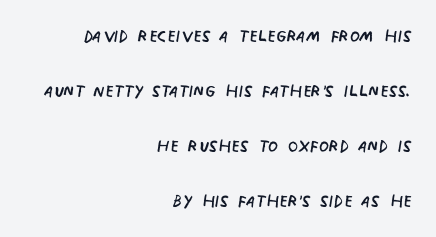
Q: Is the text bold? A: No.
Q: Is the text underlined? A: No.
Q: How is the paragraph aligned? A: Right-aligned.
Q: Is the spacing between letters normal or unusually wide? A: Normal.
Q: Is the spacing between lines tight, normal or loose? A: Loose.
